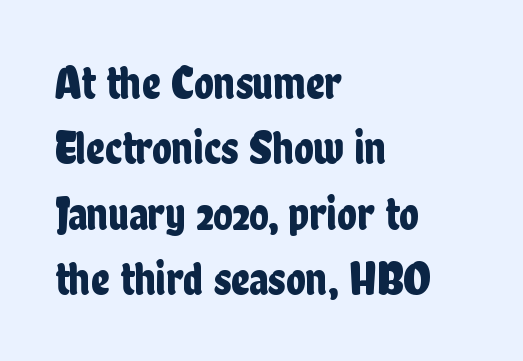
The specimen omits any rule beneath the text block's lines. Every character sits straight up, as roman type does. Each letter keeps its own natural width here, so spacing adapts to shape. Observe the ordinary spacing: letters are neighbours, not strangers. Vertically, the passage feels balanced, rows spaced as you'd expect.
